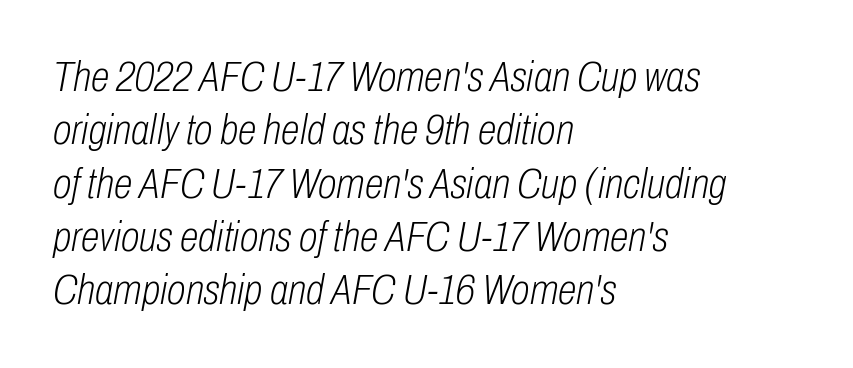
{"italic": "yes", "lean": "right", "slant_degrees": 10, "bold": "no", "weight": "light", "width": "condensed", "stroke_contrast": "low", "x_height": "medium", "monospaced": "no", "underline": "no", "align": "left", "line_spacing_ratio": 1.24, "letter_spacing": "normal", "letter_spacing_em": 0.0, "glyph_px": 43}
